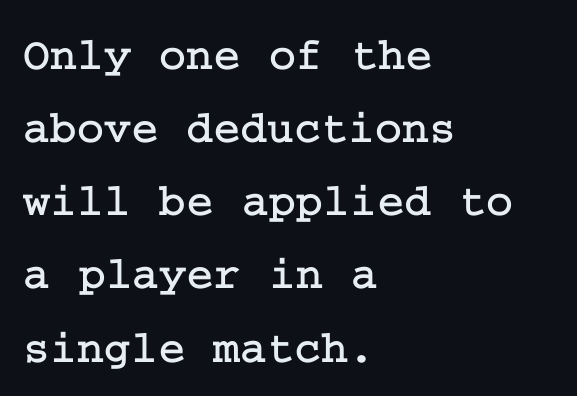
The image shows 46 px serif type, upright; set left-aligned, normal line spacing (1.59x), normal letter spacing, not underlined; low stroke contrast and a medium x-height.
